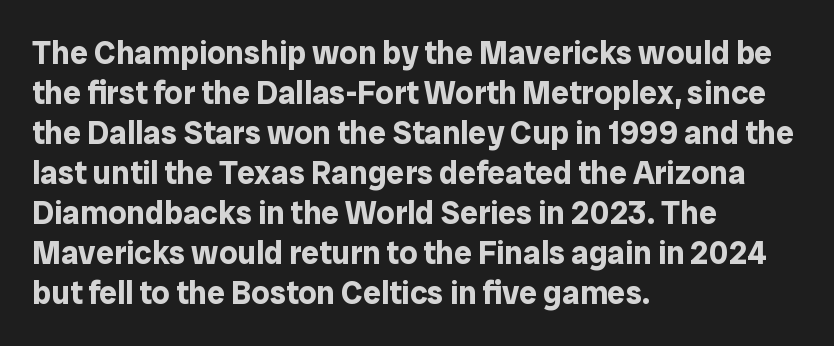
Each line starts at the same left margin while the right side varies. The letters are bold, with thick, heavy strokes. A bare baseline throughout the passage. The tracking reads as untouched default to a designer's eye.
